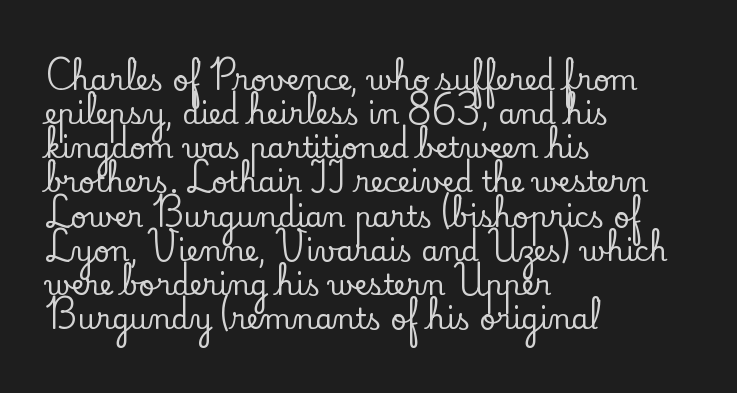
The image shows 28 px serif type, upright; set left-aligned, line spacing 1.22x, normal letter spacing, not underlined; low stroke contrast and a small x-height.
